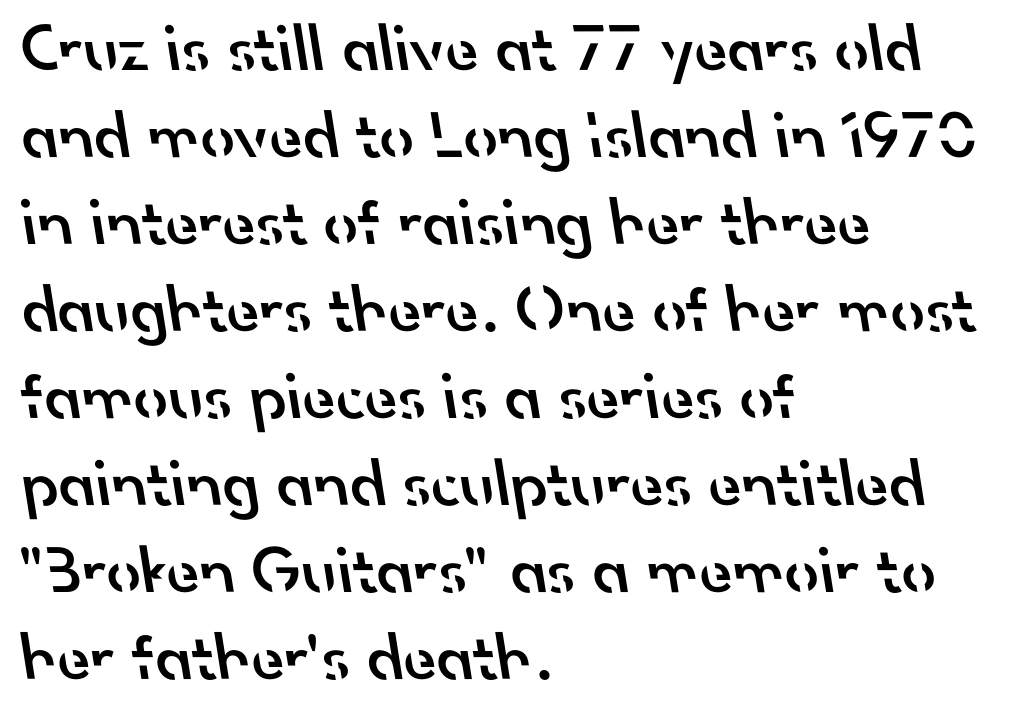
Q: Is the text bold? A: Semi-bold.
Q: Is the typeface a serif or a sans-serif typeface? A: Sans-serif.
Q: Is the text underlined? A: No.
Q: How is the paragraph aligned? A: Left-aligned.
Q: Is the spacing between letters normal or unusually wide? A: Normal.
Q: Is the spacing between lines tight, normal or loose? A: Normal.
Q: Width (condensed, normal, or wide)? A: Normal.
Q: Stroke contrast? A: Low.
Q: x-height? A: Small.
Q: Monospaced? A: No.
